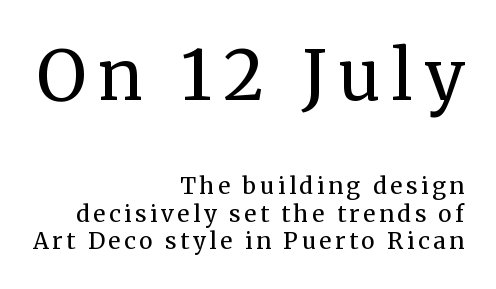
The image shows 69 px regular-weight serif type, upright; set right-aligned, line spacing 1.21x, not underlined; the first (top) block is 3.0x larger; medium stroke contrast and a medium x-height.
